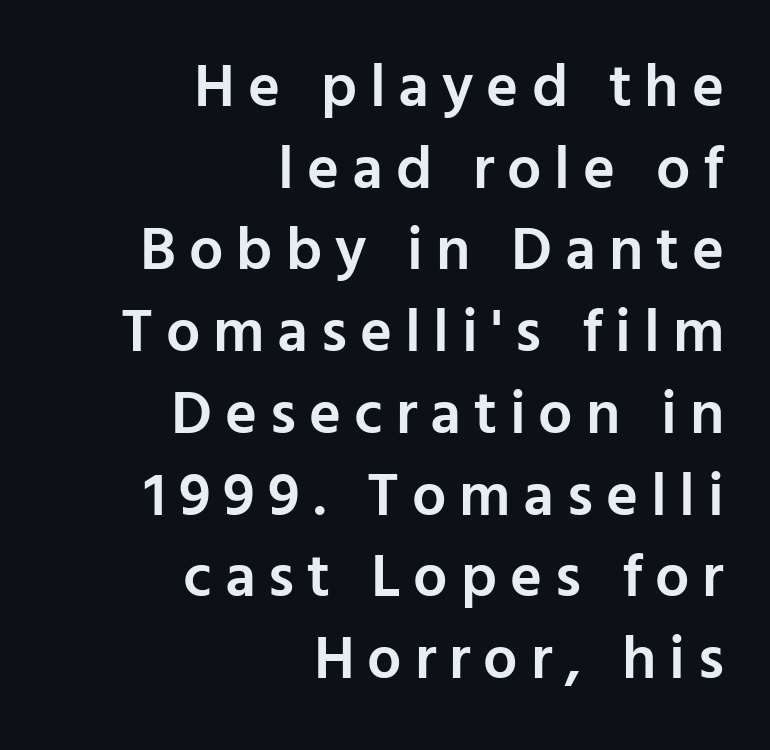
Q: Is the text bold? A: Semi-bold.
Q: Is the text italic (slanted)? A: No, it is upright.
Q: Is the typeface a serif or a sans-serif typeface? A: Sans-serif.
Q: Is the text underlined? A: No.
Q: How is the paragraph aligned? A: Right-aligned.
Q: Is the spacing between letters normal or unusually wide? A: Unusually wide.
Q: Is the spacing between lines tight, normal or loose? A: Normal.
Q: Width (condensed, normal, or wide)? A: Normal.
Q: Stroke contrast? A: Low.
Q: x-height? A: Medium.
Q: Monospaced? A: No.
